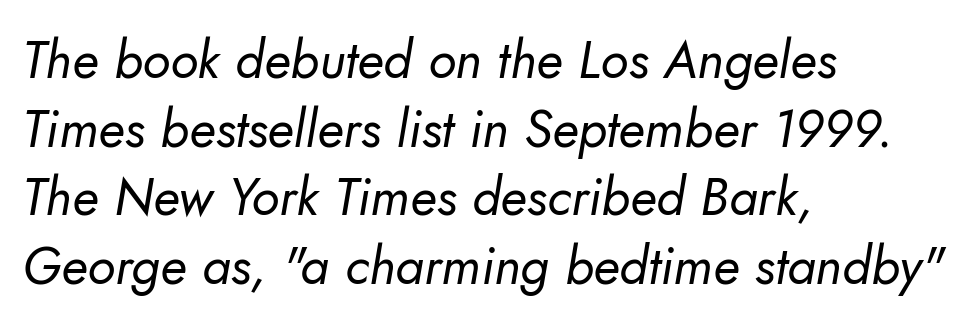
The image shows 52 px regular-weight sans-serif type; set left-aligned, normal line spacing (1.32x), normal letter spacing, not underlined; low stroke contrast and a small x-height.
